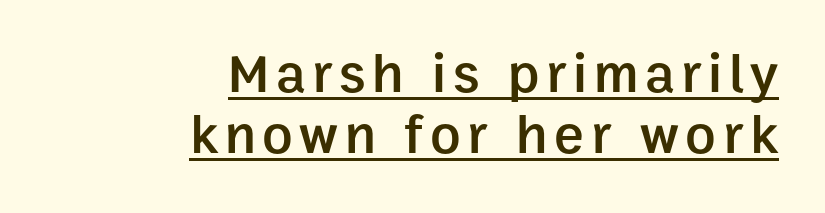
Weight check: semibold — heavier than regular, not quite bold. In terms of letterform style, serifs are entirely absent. Leading: reduced. A typographer would call this underscored text. A typesetter would mark this as roman, not italic. One-word summary of the alignment: right.
